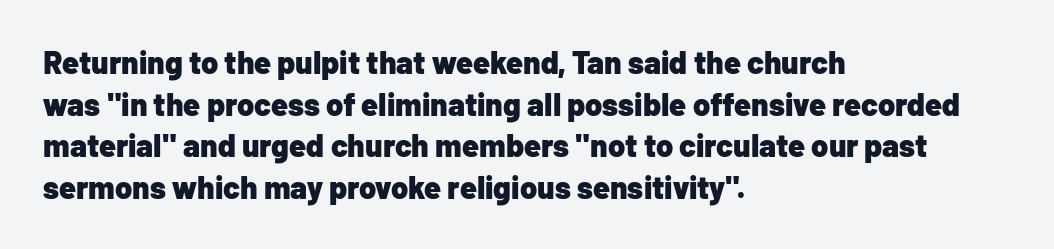
The face used here is a sans, in the tradition of grotesques and geometrics. Note the varied advance widths — an 'i' is clearly narrower than an 'm'. The tracking reads as untouched default to a designer's eye. Leading: standard. Typeset ragged right — the left edge is the straight one.
